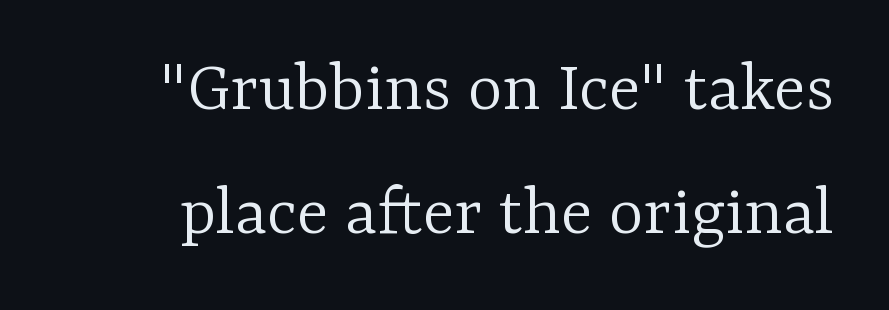
Stroke thickness stays within the range of a standard reading face or lighter. Here the designer chose a conventional face with non-uniform glyph widths. Unmarked baselines from the first word to the last. Unlike a clean sans, this face finishes its strokes with serifs.
